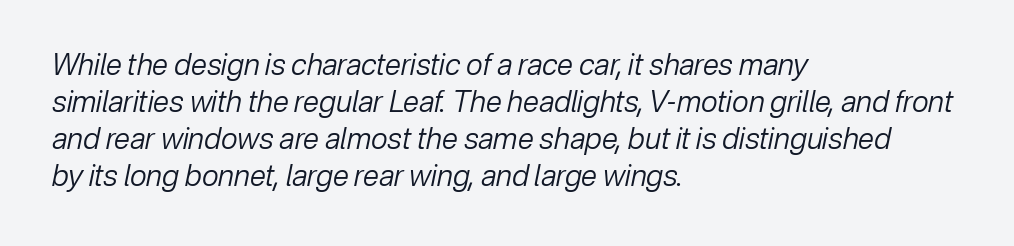
Q: Is the text bold? A: No.
Q: Is the text italic (slanted)? A: Yes, it leans right by about 12 degrees.
Q: Is the text underlined? A: No.
Q: How is the paragraph aligned? A: Left-aligned.
Q: Is the spacing between letters normal or unusually wide? A: Normal.
Q: Is the spacing between lines tight, normal or loose? A: Normal.
Q: Width (condensed, normal, or wide)? A: Normal.
Q: Stroke contrast? A: Low.
Q: x-height? A: Medium.
Q: Monospaced? A: No.
